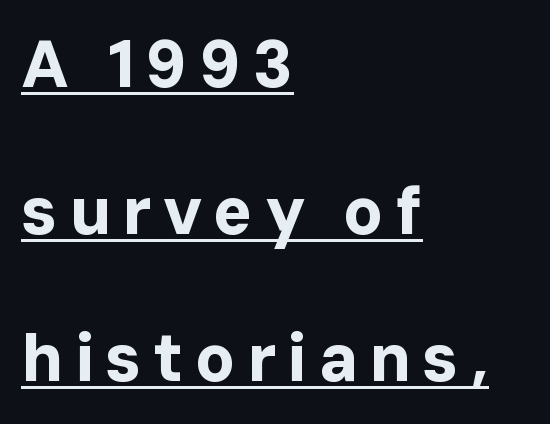
This sample uses a sans-serif face. Regarding leading, the lines here are spaced well apart. Stroke thickness is high; the sample reads as a true bold. Varying glyph widths throughout — classic text-font behaviour.
